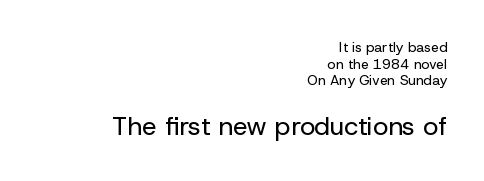
{"italic": "no", "bold": "no", "underline": "no", "align": "right", "line_spacing_ratio": 1.19, "letter_spacing": "normal", "letter_spacing_em": 0.0, "larger_block": "second", "size_ratio": 1.86, "glyph_px": 26}
